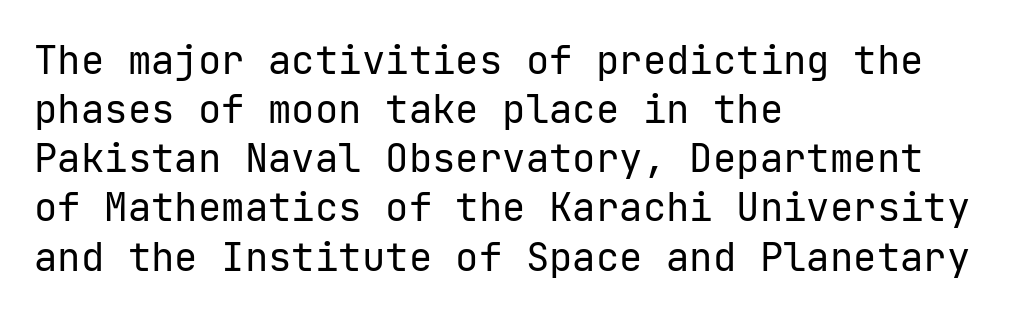
The image shows 39 px regular-weight sans-serif type, upright; set left-aligned, normal line spacing (1.26x), normal letter spacing, not underlined; low stroke contrast and a medium x-height.
